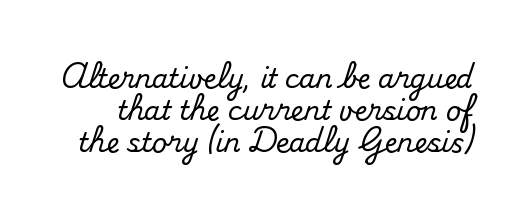
The image shows 26 px text type; set line spacing 1.23x, normal letter spacing, not underlined.
